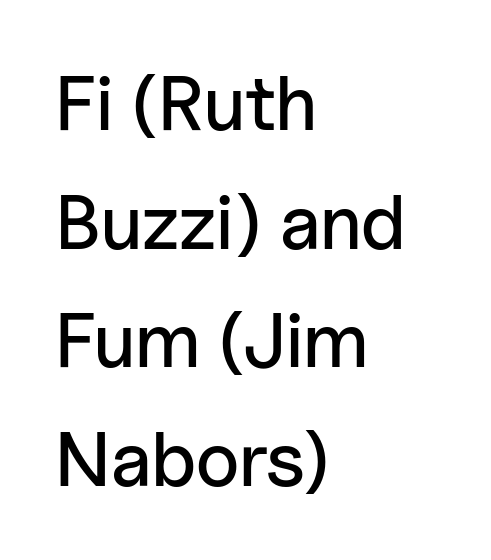
{"serif": "no", "italic": "no", "width": "normal", "stroke_contrast": "low", "x_height": "medium", "monospaced": "no", "underline": "no", "align": "left", "line_spacing": "normal", "line_spacing_ratio": 1.54, "letter_spacing": "normal", "letter_spacing_em": 0.0, "glyph_px": 77}
